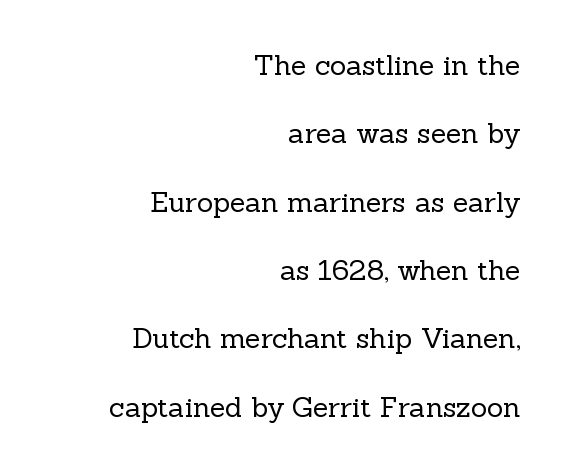
Q: Is the text bold? A: No.
Q: Is the text italic (slanted)? A: No, it is upright.
Q: Is the typeface a serif or a sans-serif typeface? A: Serif.
Q: Is the text underlined? A: No.
Q: How is the paragraph aligned? A: Right-aligned.
Q: Is the spacing between letters normal or unusually wide? A: Normal.
Q: Is the spacing between lines tight, normal or loose? A: Loose.
Q: Width (condensed, normal, or wide)? A: Normal.
Q: x-height? A: Medium.
Q: Monospaced? A: No.
